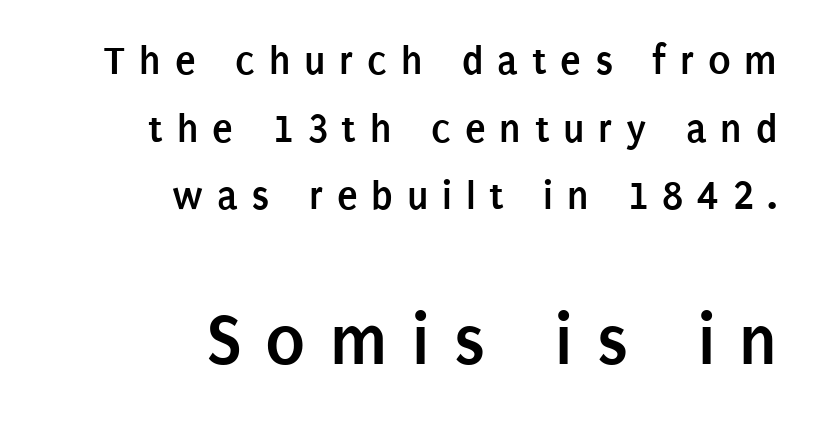
Characters remain perfectly vertical along every line. The rendering shows plain stroke endings on the letterforms — a sans-serif design. Which chunk is bigger? The second one — the bottom block dwarfs the top. The characters look thick and weighty, a clear bold. Just letters on the line, the space beneath them empty. Normally led — the rows are evenly, conventionally spaced.
